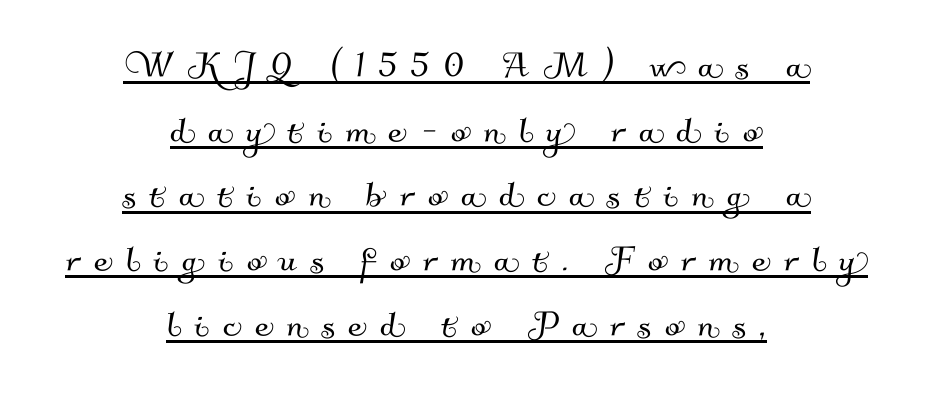
{"serif": "no", "width": "normal", "stroke_contrast": "medium", "x_height": "small", "monospaced": "no", "underline": "yes", "align": "center", "line_spacing": "normal", "line_spacing_ratio": 1.47, "letter_spacing": "wide", "letter_spacing_em": 0.31, "glyph_px": 44}
